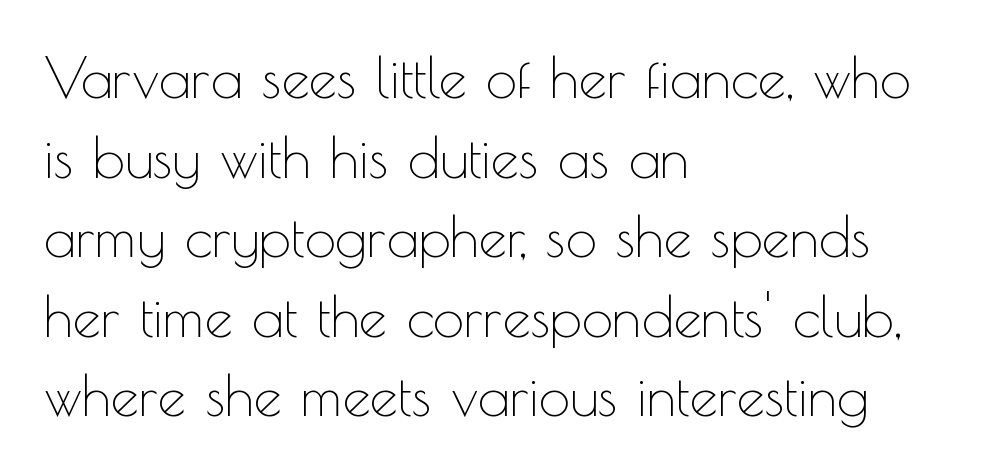
The image shows 56 px thin sans-serif type, upright; set left-aligned, normal line spacing (1.42x), normal letter spacing, not underlined; a small x-height.
